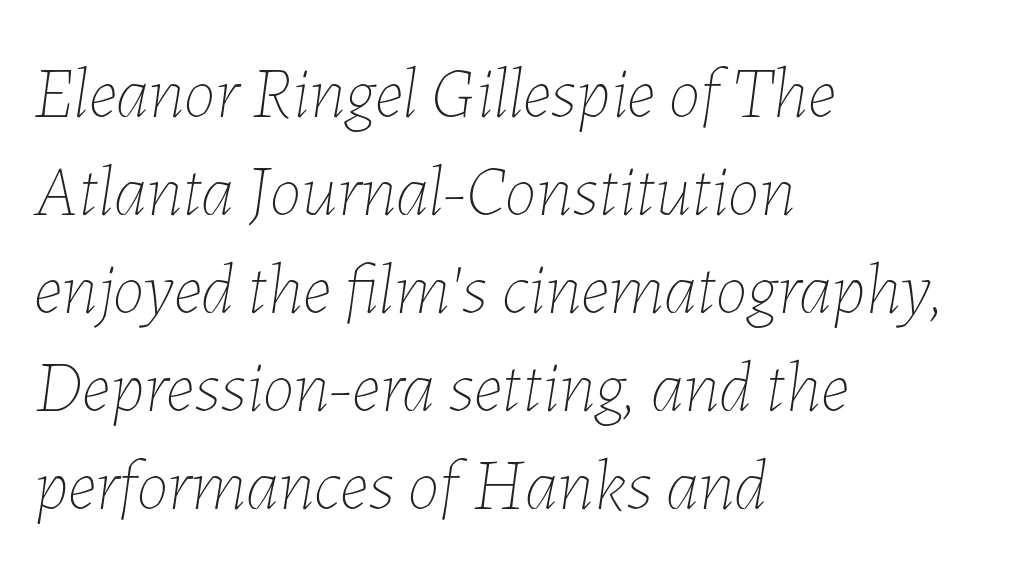
Q: Is the text bold? A: No.
Q: Is the text italic (slanted)? A: Yes, it leans right by about 7 degrees.
Q: Is the text underlined? A: No.
Q: How is the paragraph aligned? A: Left-aligned.
Q: Is the spacing between letters normal or unusually wide? A: Normal.
Q: Is the spacing between lines tight, normal or loose? A: Normal.
Q: Width (condensed, normal, or wide)? A: Normal.
Q: Stroke contrast? A: Low.
Q: x-height? A: Medium.
Q: Monospaced? A: No.
